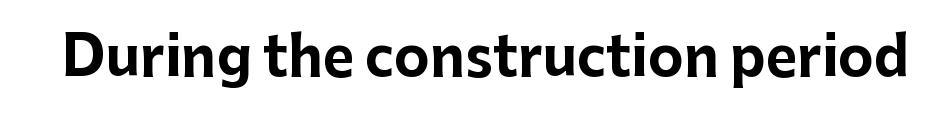
The image shows 54 px bold sans-serif type, upright; set normal letter spacing, not underlined; low stroke contrast and a medium x-height.
